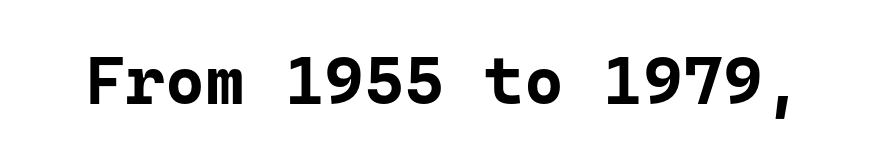
{"serif": "no", "italic": "no", "bold": "yes", "weight": "bold", "width": "normal", "stroke_contrast": "low", "x_height": "medium", "monospaced": "yes", "underline": "no", "letter_spacing": "normal", "letter_spacing_em": 0.0, "glyph_px": 68}
